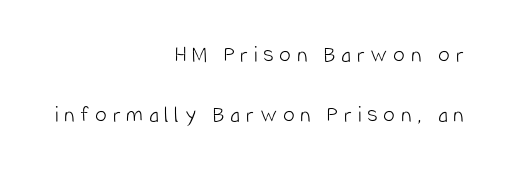
Reading down the block, your eye finds every line finishing at a fixed right position. Compared with typical body copy, the letter spacing here is much looser. This is roman type, the default non-slanted kind. The gap between lines stays unmarked. What's the leading like? Stretched, with rows far apart.
